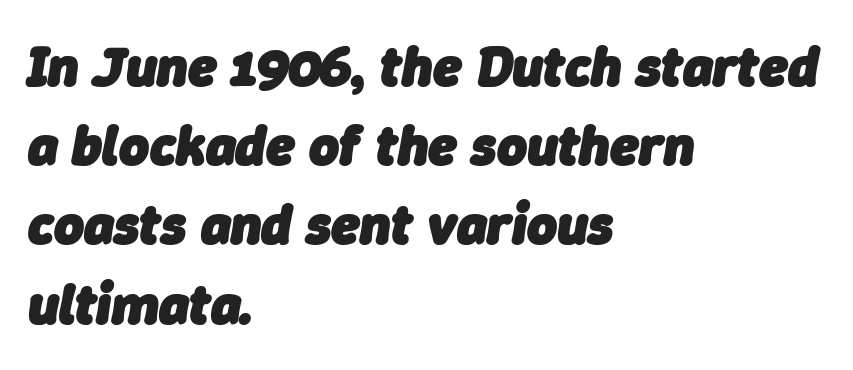
Q: Is the text bold? A: Yes.
Q: Is the text italic (slanted)? A: Yes, it leans right by about 9 degrees.
Q: Is the text underlined? A: No.
Q: How is the paragraph aligned? A: Left-aligned.
Q: Is the spacing between letters normal or unusually wide? A: Normal.
Q: Is the spacing between lines tight, normal or loose? A: Normal.
Q: Width (condensed, normal, or wide)? A: Normal.
Q: Stroke contrast? A: Low.
Q: x-height? A: Medium.
Q: Monospaced? A: No.
